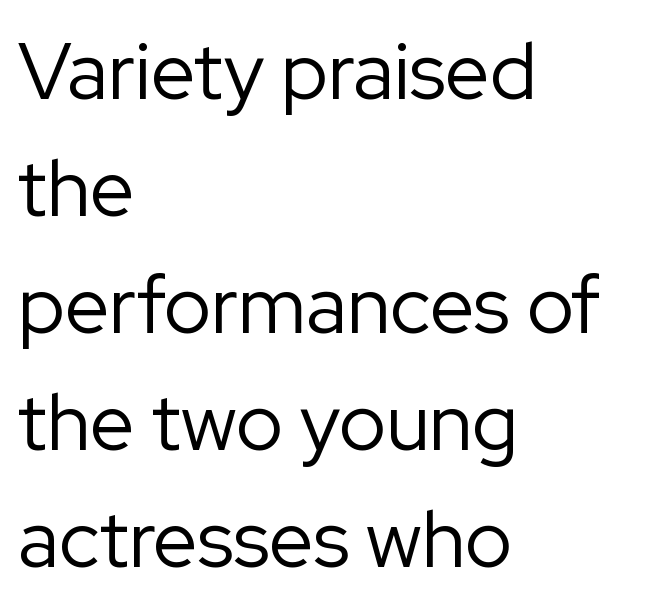
{"serif": "no", "italic": "no", "bold": "no", "weight": "regular", "width": "normal", "stroke_contrast": "low", "x_height": "medium", "monospaced": "no", "underline": "no", "align": "left", "line_spacing": "normal", "line_spacing_ratio": 1.48, "letter_spacing": "normal", "letter_spacing_em": 0.0, "glyph_px": 79}
